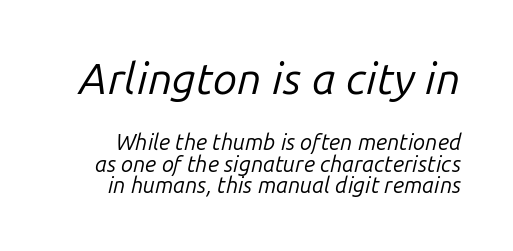
These lines keep a tight, regular rhythm from letter to letter. These lines are rendered in a variable-pitch font. Closely set lines give the paragraph a compact silhouette. Emphasis-style slanted type is in use. These two chunks differ in scale, with the top chunk taking the larger measure.
